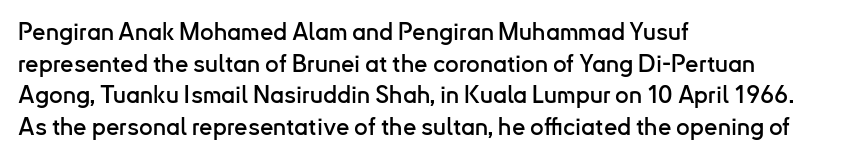
{"italic": "no", "underline": "no", "align": "left", "line_spacing": "normal", "line_spacing_ratio": 1.32, "letter_spacing": "normal", "letter_spacing_em": 0.0, "glyph_px": 24}
